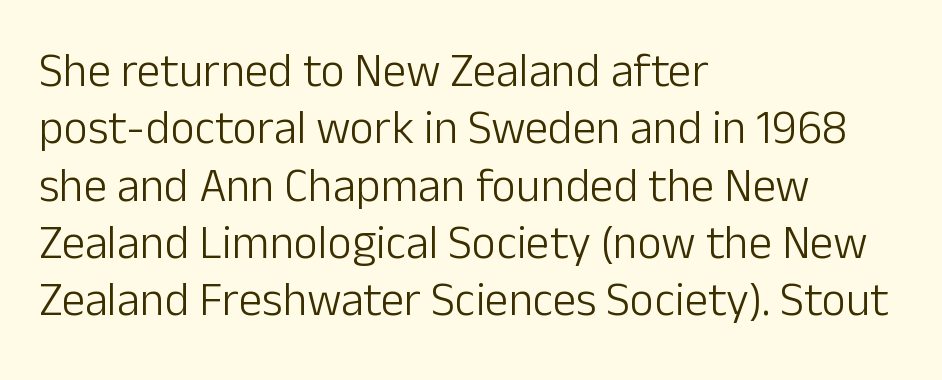
Q: Is the text bold? A: No.
Q: Is the text italic (slanted)? A: No, it is upright.
Q: Is the typeface a serif or a sans-serif typeface? A: Sans-serif.
Q: Is the text underlined? A: No.
Q: How is the paragraph aligned? A: Left-aligned.
Q: Is the spacing between letters normal or unusually wide? A: Normal.
Q: Width (condensed, normal, or wide)? A: Normal.
Q: Stroke contrast? A: Low.
Q: x-height? A: Medium.
Q: Monospaced? A: No.
